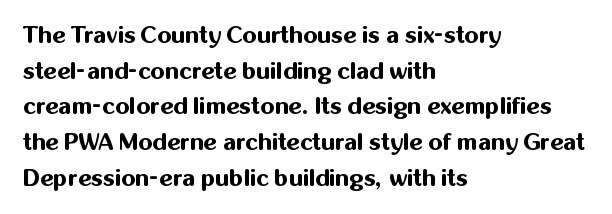
Is the block centered? No — it sits flush against the left margin. A full-strength bold gives these letters their thick strokes. The zone under the glyphs is completely vacant. This sample uses an upright cut, with every glyph sitting square on the baseline. The passage shown has conventional tracking throughout. The line-height multiplier appears to be the usual default.
